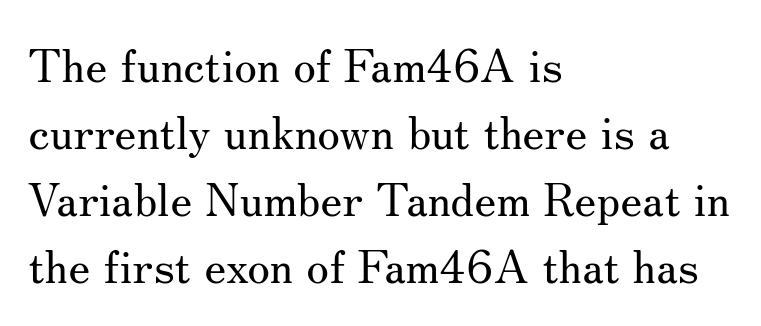
The image shows 46 px regular-weight serif type, upright; set left-aligned, normal line spacing (1.46x), normal letter spacing, not underlined; medium stroke contrast and a small x-height.
